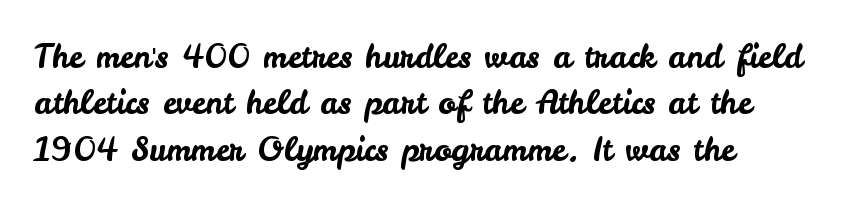
The image shows 32 px sans-serif type; set left-aligned, normal line spacing (1.45x), normal letter spacing, not underlined; low stroke contrast and a small x-height.
